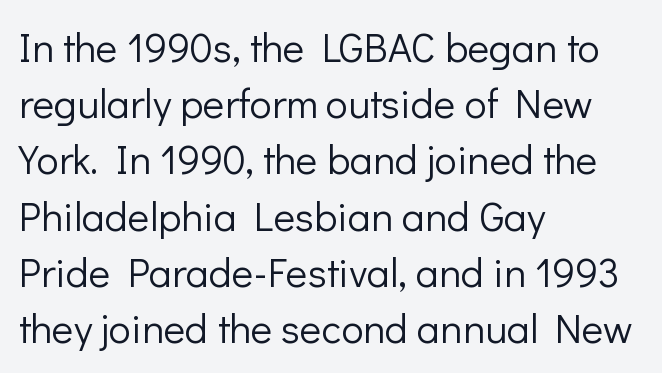
Q: Is the text bold? A: No.
Q: Is the text italic (slanted)? A: No, it is upright.
Q: Is the typeface a serif or a sans-serif typeface? A: Sans-serif.
Q: Is the text underlined? A: No.
Q: How is the paragraph aligned? A: Left-aligned.
Q: Is the spacing between letters normal or unusually wide? A: Normal.
Q: Is the spacing between lines tight, normal or loose? A: Normal.
Q: Width (condensed, normal, or wide)? A: Normal.
Q: Stroke contrast? A: Low.
Q: x-height? A: Medium.
Q: Monospaced? A: No.
